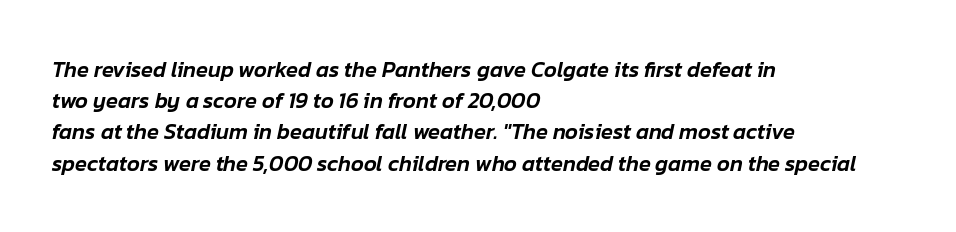
Q: Is the text italic (slanted)? A: Yes, it leans right by about 12 degrees.
Q: Is the text underlined? A: No.
Q: How is the paragraph aligned? A: Left-aligned.
Q: Is the spacing between letters normal or unusually wide? A: Normal.
Q: Is the spacing between lines tight, normal or loose? A: Normal.
